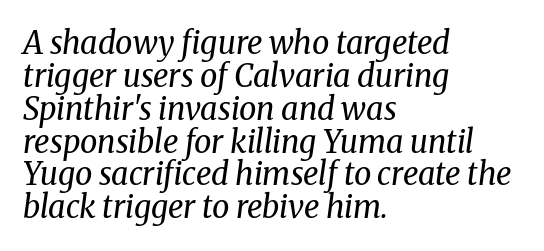
The image shows 31 px regular-weight serif type, italic (leaning right); set left-aligned, tight line spacing (1.06x), normal letter spacing, not underlined; medium stroke contrast and a medium x-height.
